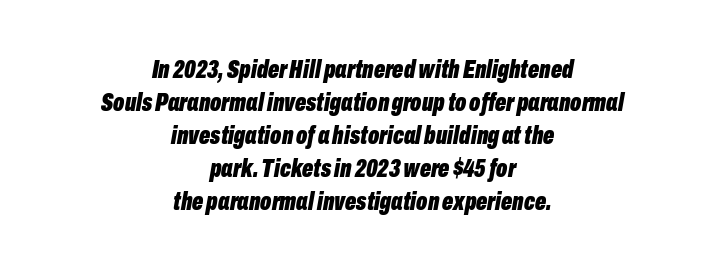
Q: Is the text bold? A: Yes.
Q: Is the text italic (slanted)? A: Yes, it leans right by about 10 degrees.
Q: Is the text underlined? A: No.
Q: How is the paragraph aligned? A: Centered.
Q: Is the spacing between letters normal or unusually wide? A: Normal.
Q: Is the spacing between lines tight, normal or loose? A: Normal.
